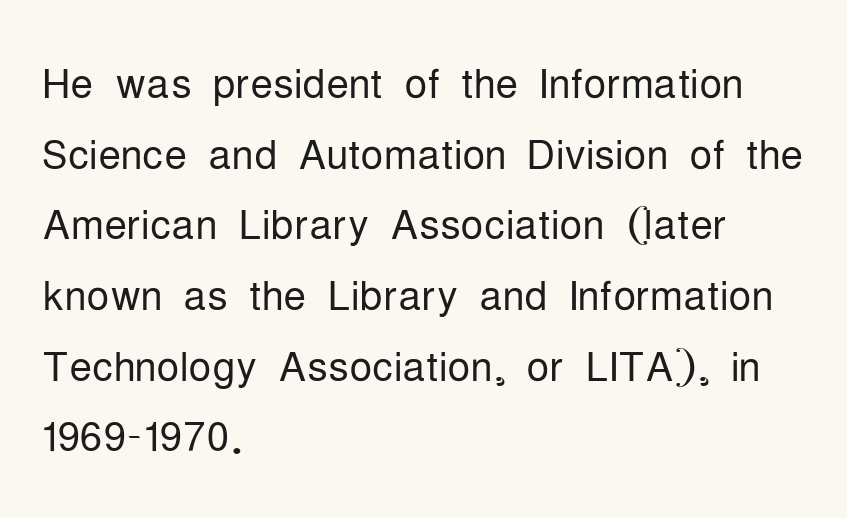
Q: Is the text bold? A: No.
Q: Is the text italic (slanted)? A: No, it is upright.
Q: Is the typeface a serif or a sans-serif typeface? A: Sans-serif.
Q: Is the text underlined? A: No.
Q: How is the paragraph aligned? A: Left-aligned.
Q: Is the spacing between letters normal or unusually wide? A: Normal.
Q: Width (condensed, normal, or wide)? A: Condensed.
Q: Stroke contrast? A: Low.
Q: x-height? A: Medium.
Q: Monospaced? A: No.
